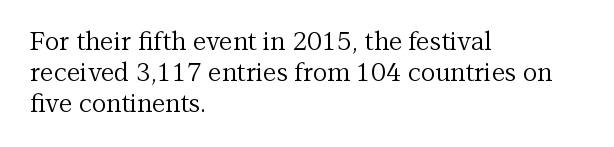
A light-to-regular cut is what we see here. Clear beneath every line of the passage. Vertical strokes here are truly vertical. The passage shown has conventional tracking throughout. Leftover space on each line is placed entirely after the last word.
